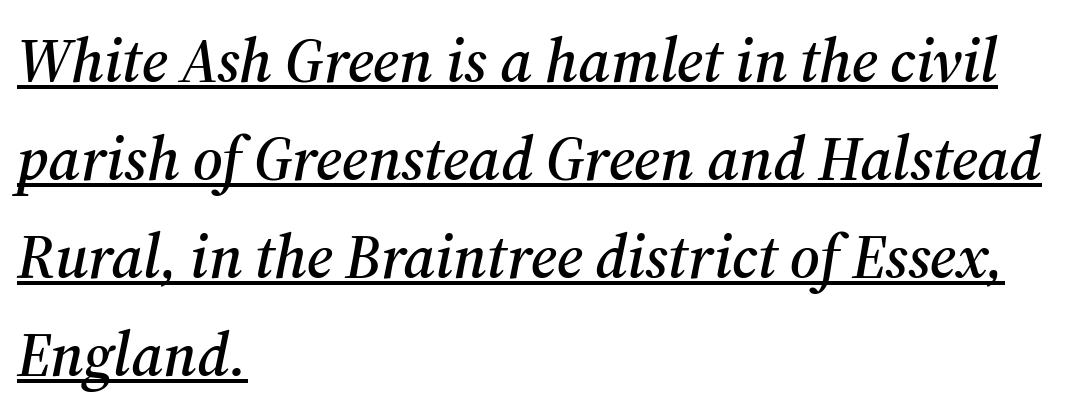
{"serif": "yes", "italic": "yes", "lean": "right", "slant_degrees": 12, "width": "normal", "stroke_contrast": "medium", "x_height": "medium", "monospaced": "no", "underline": "yes", "align": "left", "line_spacing": "normal", "line_spacing_ratio": 1.58, "letter_spacing": "normal", "letter_spacing_em": 0.0, "glyph_px": 62}
